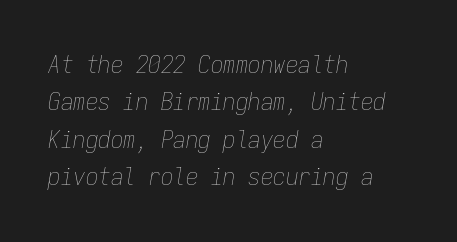
{"italic": "yes", "lean": "right", "slant_degrees": 9, "bold": "no", "underline": "no", "align": "left", "line_spacing": "normal", "line_spacing_ratio": 1.5, "letter_spacing": "normal", "letter_spacing_em": 0.0, "glyph_px": 25}
